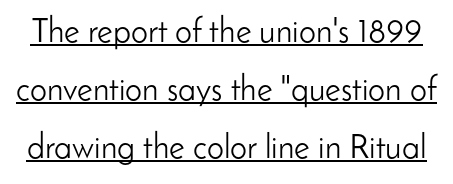
Q: Is the text bold? A: No.
Q: Is the text italic (slanted)? A: No, it is upright.
Q: Is the typeface a serif or a sans-serif typeface? A: Sans-serif.
Q: Is the text underlined? A: Yes.
Q: Is the spacing between letters normal or unusually wide? A: Normal.
Q: Width (condensed, normal, or wide)? A: Normal.
Q: Stroke contrast? A: Low.
Q: x-height? A: Small.
Q: Monospaced? A: No.
